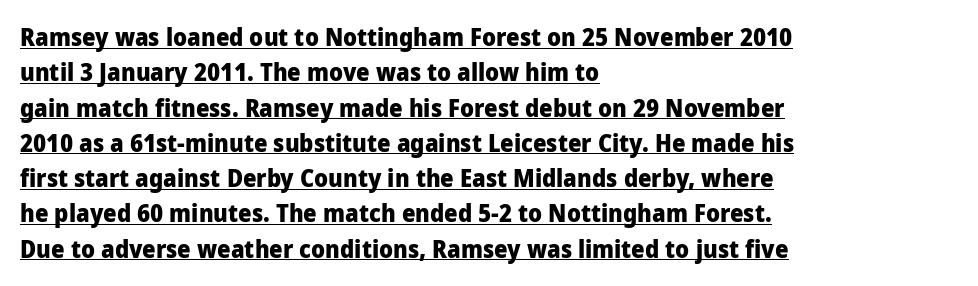
Beneath each row of characters lies a ruled line. The line-height multiplier appears to be the usual default. Thick stems and heavy bowls — unmistakably bold. The font's upright variant was chosen for this text.
